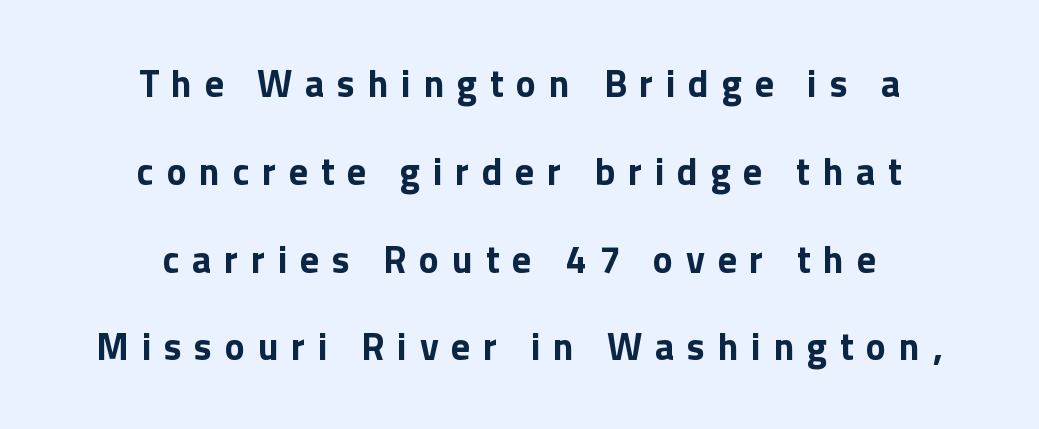
The image shows 38 px bold sans-serif type, upright; set centered, loose line spacing (2.31x), unusually wide letter spacing (+0.33 em), not underlined; low stroke contrast and a medium x-height.
